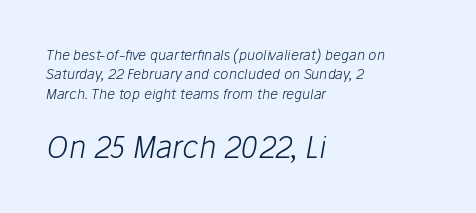
Q: Is the text bold? A: No.
Q: Is the text italic (slanted)? A: Yes, it leans right by about 10 degrees.
Q: Is the text underlined? A: No.
Q: How is the paragraph aligned? A: Left-aligned.
Q: Is the spacing between letters normal or unusually wide? A: Normal.
Q: Is the spacing between lines tight, normal or loose? A: Normal.
Q: Which block of text is set in a larger size, the first (top) or the second (bottom)? A: The second (bottom) one.
Q: Width (condensed, normal, or wide)? A: Normal.
Q: Stroke contrast? A: Low.
Q: x-height? A: Medium.
Q: Monospaced? A: No.
